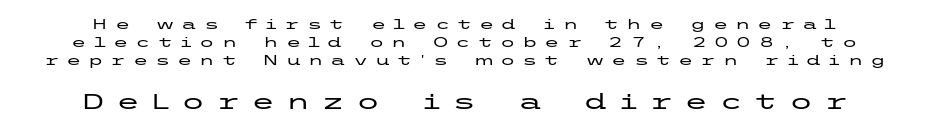
The image shows 22 px text type, upright; set normal line spacing (1.3x), unusually wide letter spacing (+0.49 em), not underlined; the second (bottom) block is 1.57x larger.
